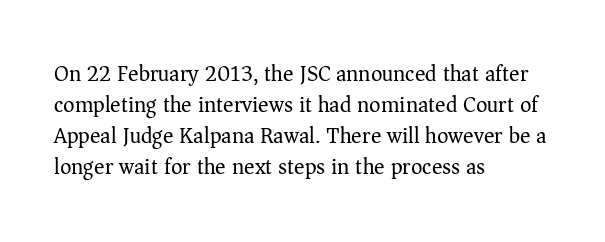
The image shows 22 px text type, upright; set left-aligned, normal line spacing (1.41x), normal letter spacing, not underlined.
